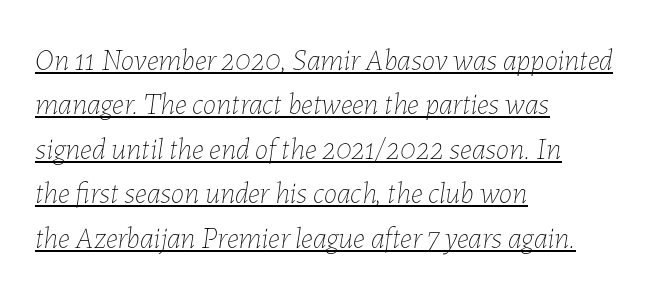
The image shows 30 px thin type, italic (leaning right); set left-aligned, normal line spacing (1.48x), normal letter spacing, underlined; low stroke contrast and a medium x-height.
